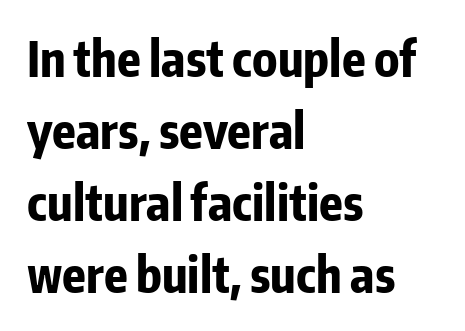
The image shows 48 px bold, condensed sans-serif type, upright; set left-aligned, normal line spacing (1.5x), normal letter spacing, not underlined; low stroke contrast and a medium x-height.
